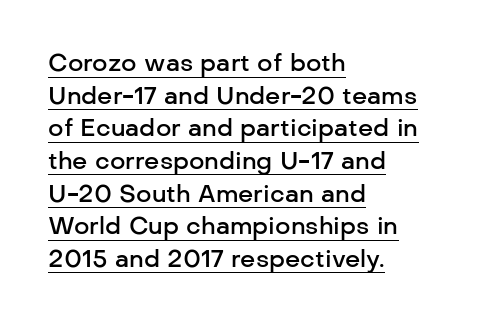
Q: Is the text bold? A: Semi-bold.
Q: Is the text italic (slanted)? A: No, it is upright.
Q: Is the text underlined? A: Yes.
Q: How is the paragraph aligned? A: Left-aligned.
Q: Is the spacing between letters normal or unusually wide? A: Normal.
Q: Is the spacing between lines tight, normal or loose? A: Normal.
